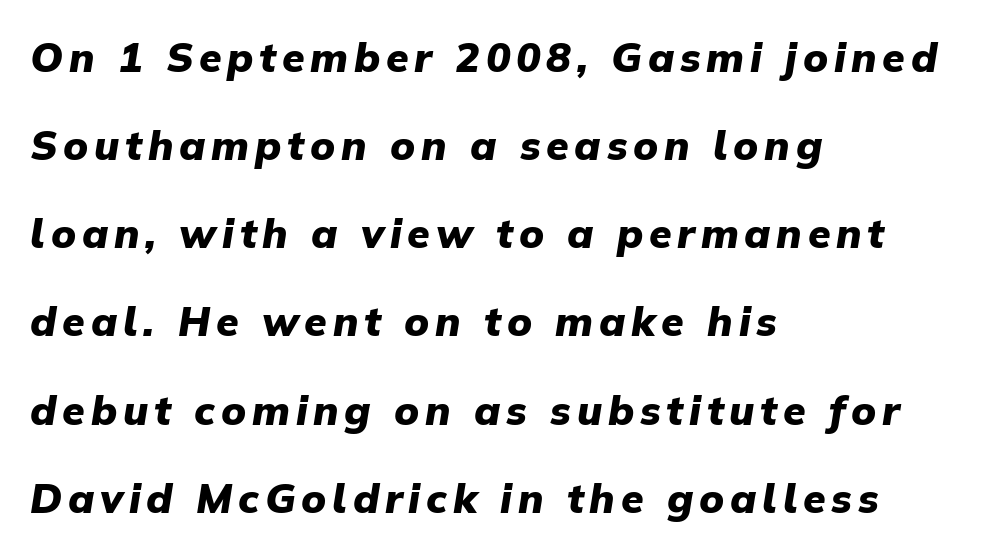
The words here are not underlined. Regarding leading, the lines here are spaced well apart. Italic? Definitely — the glyphs are oblique. If you drew a ruler down the left edge, every line would touch it. The passage shown is typed in a proportional face where columns would drift. The typesetting leans heavy: a genuine bold.
